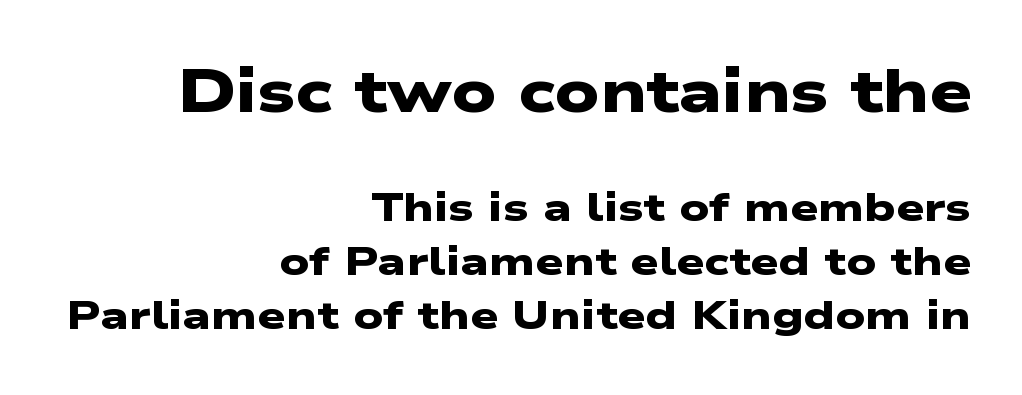
Students, this is bold: see how much ink each stroke carries. These lines are set flush right with a ragged left edge. Regarding serifs, this sample does without them. Reading top to bottom, the characters get smaller at the block break. This sample uses plain, unmodified letter spacing.
